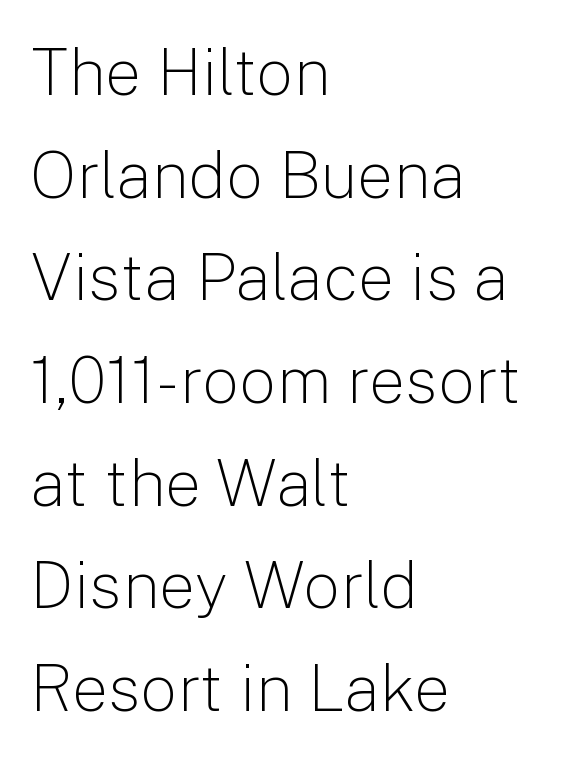
The image shows 65 px light sans-serif type, upright; set left-aligned, normal line spacing (1.58x), normal letter spacing, not underlined; low stroke contrast and a medium x-height.
